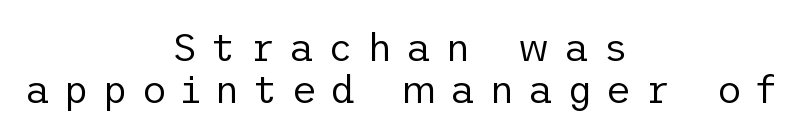
The image shows 39 px regular-weight sans-serif type, upright; set centered, tight line spacing (1.07x), unusually wide letter spacing (+0.35 em), not underlined; low stroke contrast and a medium x-height.
